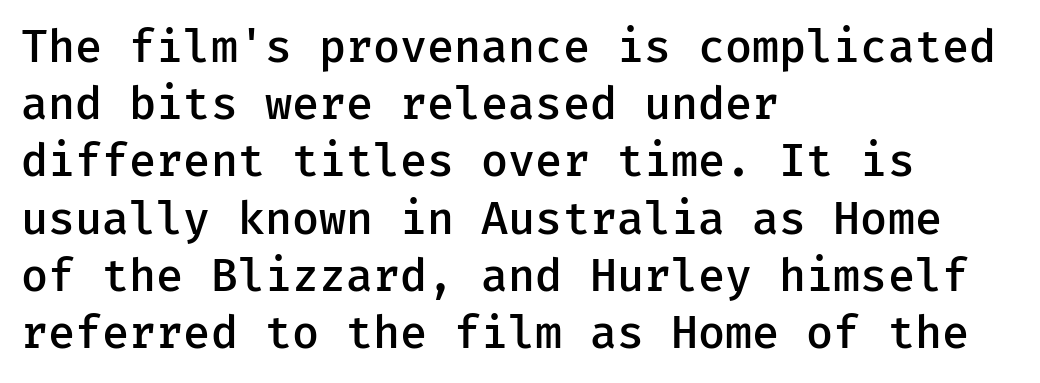
The image shows 44 px semibold sans-serif type, upright, monospaced; set left-aligned, normal line spacing (1.3x), normal letter spacing, not underlined; low stroke contrast and a medium x-height.
